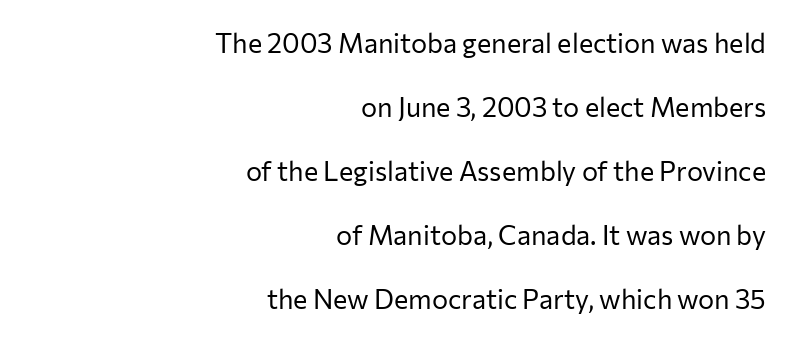
The image shows 27 px text type, upright; set right-aligned, loose line spacing (2.37x), normal letter spacing, not underlined.
